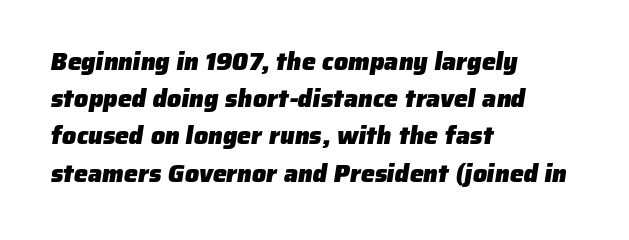
Q: Is the text bold? A: Yes.
Q: Is the text underlined? A: No.
Q: How is the paragraph aligned? A: Left-aligned.
Q: Is the spacing between letters normal or unusually wide? A: Normal.
Q: Is the spacing between lines tight, normal or loose? A: Normal.
